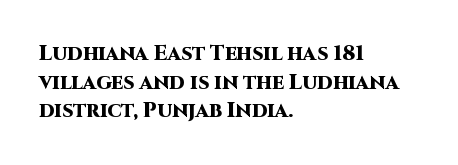
The image shows 21 px bold type, upright; set left-aligned, normal line spacing (1.36x), normal letter spacing, not underlined.
